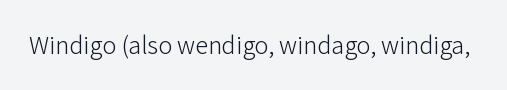
{"italic": "no", "bold": "no", "underline": "no", "letter_spacing": "normal", "letter_spacing_em": 0.0, "glyph_px": 26}
